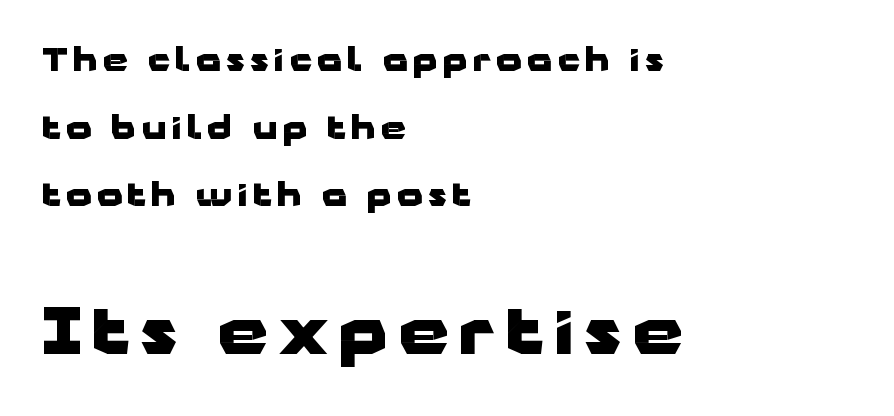
The image shows 64 px heavy, wide sans-serif type, upright; set left-aligned, loose line spacing (2.11x), not underlined; the second (bottom) block is 2.0x larger; low stroke contrast and a medium x-height.
